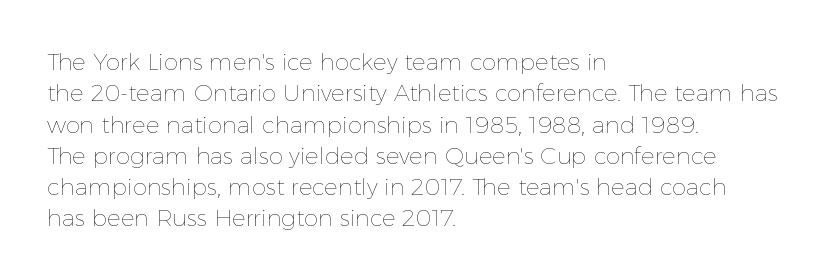
The image shows 23 px text type, upright; set left-aligned, normal line spacing (1.36x), normal letter spacing, not underlined.
